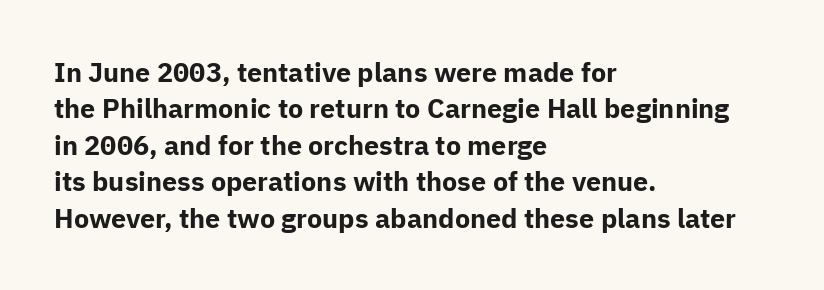
The lettering stays uniformly vertical, giving the passage a roman look. Letters rest on an invisible, unmarked baseline. This block has exactly the height ordinary leading produces. Spacing between characters is what you'd get straight out of the box. Notice how thick the strokes are: this is what a full bold looks like.
